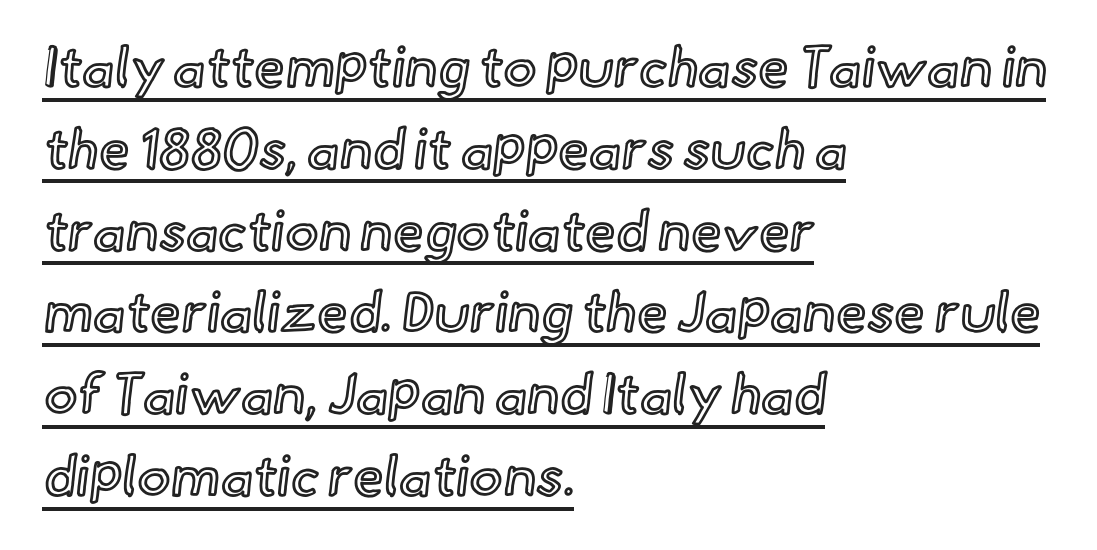
Q: Is the text italic (slanted)? A: Yes.
Q: Is the text underlined? A: Yes.
Q: How is the paragraph aligned? A: Left-aligned.
Q: Is the spacing between letters normal or unusually wide? A: Normal.
Q: Is the spacing between lines tight, normal or loose? A: Normal.
Q: Width (condensed, normal, or wide)? A: Normal.
Q: x-height? A: Small.
Q: Monospaced? A: No.
